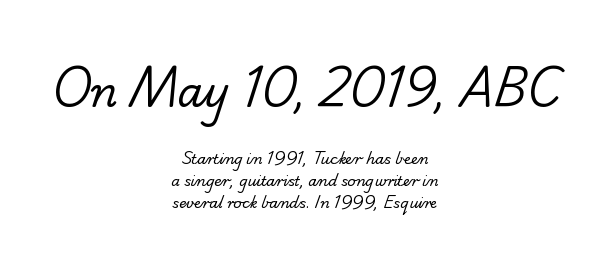
The image shows 40 px regular-weight sans-serif type; set centered, normal line spacing (1.59x), normal letter spacing, not underlined; the first (top) block is 2.86x larger; low stroke contrast and a small x-height.
